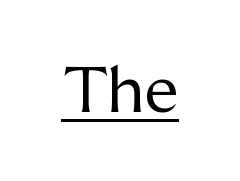
The image shows 63 px regular-weight serif type, upright; set normal letter spacing, underlined; medium stroke contrast and a medium x-height.
